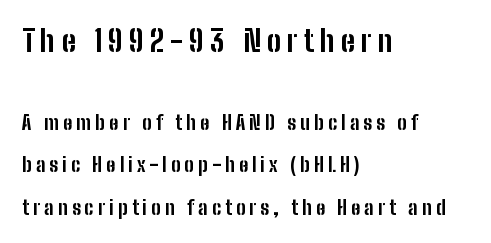
The image shows 30 px bold, condensed sans-serif type, upright; set left-aligned, loose line spacing (2.13x), unusually wide letter spacing (+0.2 em), not underlined; the first (top) block is 1.5x larger; low stroke contrast and a medium x-height.
